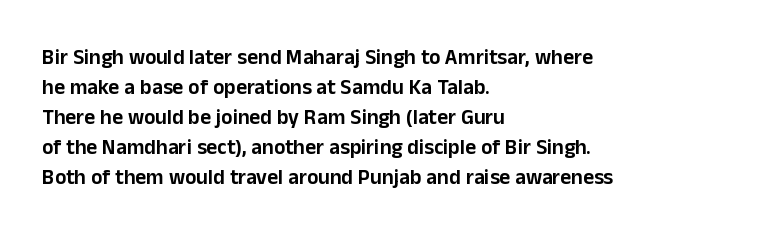
{"italic": "no", "underline": "no", "align": "left", "line_spacing": "normal", "line_spacing_ratio": 1.43, "letter_spacing": "normal", "letter_spacing_em": 0.0, "glyph_px": 21}
